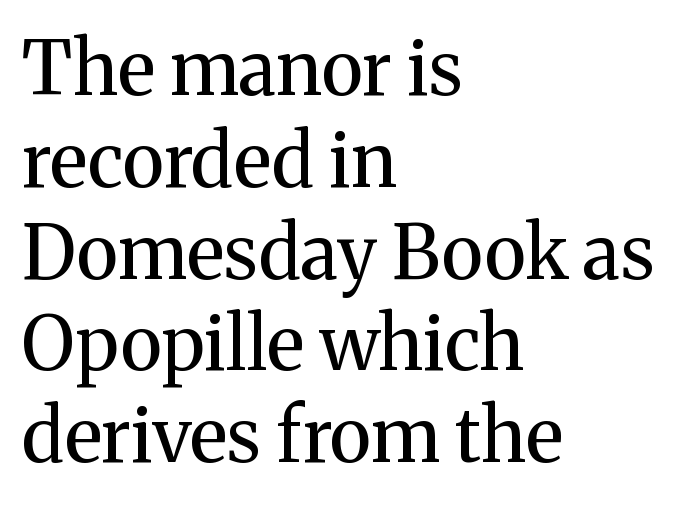
Is this a fixed-width face? No — the glyphs have proportional, varying widths. Spacing between characters is what you'd get straight out of the box. Old-style or modern, the face here clearly has serifs. Visually the block forms a straight wall on the left and a jagged coastline on the right. This reads as an unemphasized weight, regular at the heaviest. The specimen reads as upright at a glance.
